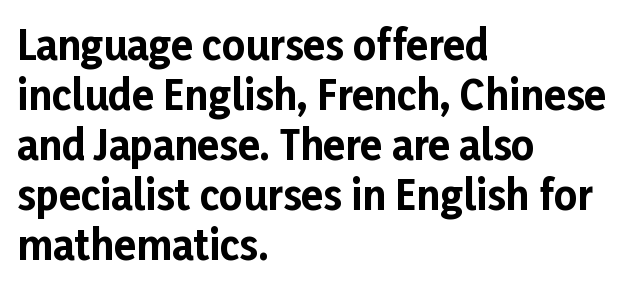
Looks like regular typesetting: each glyph gets only the width it needs. The rendering uses a moderate line-height, typical for paragraphs. Upright lettering throughout. Descenders are the only things crossing below the line. How are the letters spaced? Ordinarily, with no added tracking.
